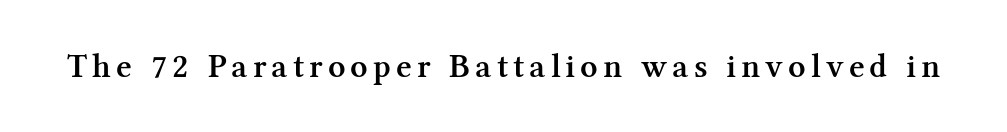
The lettering stays uniformly vertical, giving the passage a roman look. Character widths vary here, with narrow letters taking less room than wide ones. The foot of each line stays bare and open. The passage shown is semibold, sitting just below true bold. Font category for this specimen: serif.
